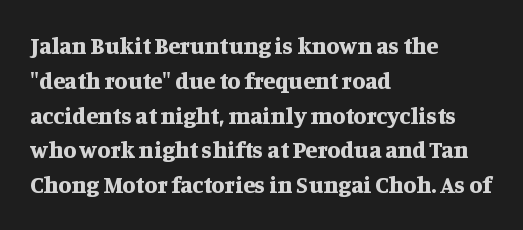
{"italic": "no", "bold": "yes", "underline": "no", "align": "left", "line_spacing": "normal", "line_spacing_ratio": 1.45, "letter_spacing": "normal", "letter_spacing_em": 0.0, "glyph_px": 24}
